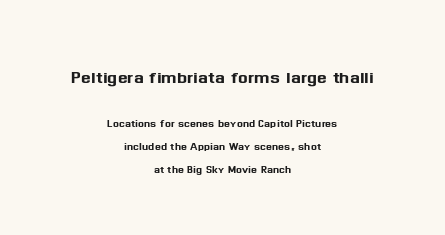
The image shows 23 px text type, upright; set centered, normal line spacing (1.63x), normal letter spacing, not underlined; the first (top) block is 1.64x larger.
